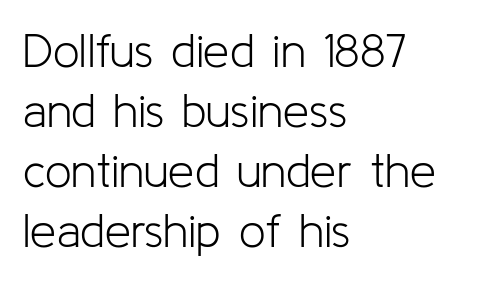
Posture: vertical. Only glyphs here, with clear space below each row. Tracking here is standard; glyphs follow each other at the usual distance. Varying glyph widths throughout — classic text-font behaviour.
